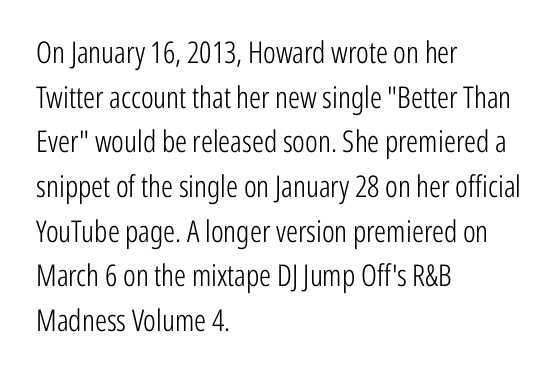
How would I describe the line gaps? Plain and ordinary. Line starts are locked; line ends wander. Counters stay open thanks to moderate or lighter strokes. The tracking reads as untouched default to a designer's eye. The letters advance in unequal steps, a hallmark of proportional type. Unlike italic type, these characters show no tilt at all.
